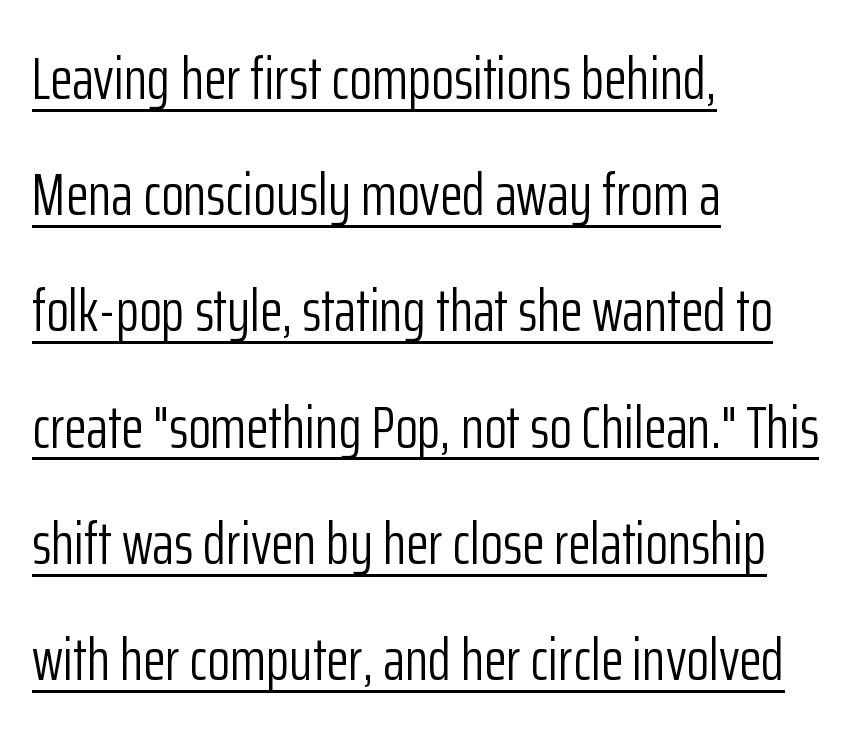
{"serif": "no", "italic": "no", "bold": "no", "weight": "light", "width": "condensed", "stroke_contrast": "low", "x_height": "medium", "monospaced": "no", "underline": "yes", "align": "left", "line_spacing": "loose", "line_spacing_ratio": 1.97, "letter_spacing": "normal", "letter_spacing_em": 0.0, "glyph_px": 59}
